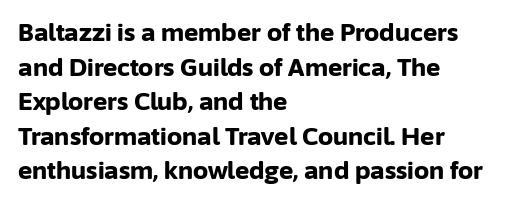
The image shows 24 px bold type, upright; set left-aligned, normal line spacing (1.44x), normal letter spacing, not underlined.
